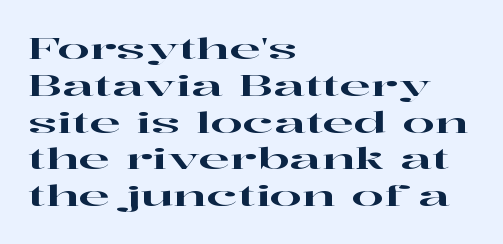
{"serif": "yes", "italic": "no", "width": "wide", "stroke_contrast": "high", "x_height": "medium", "monospaced": "no", "underline": "no", "align": "left", "line_spacing": "normal", "line_spacing_ratio": 1.27, "letter_spacing": "normal", "letter_spacing_em": 0.0, "glyph_px": 29}
